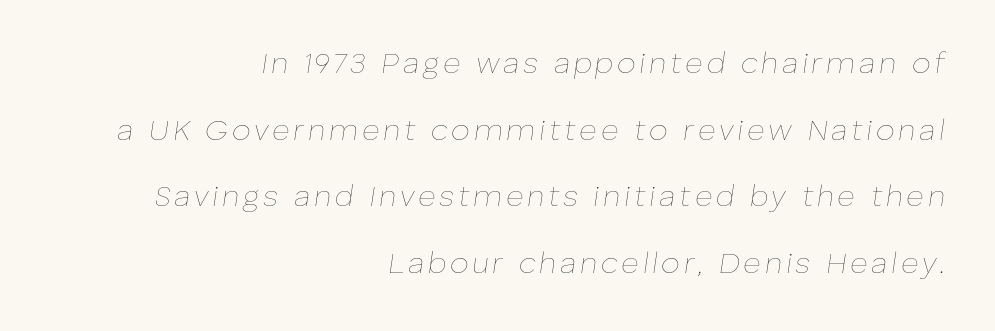
{"italic": "yes", "lean": "right", "slant_degrees": 8, "bold": "no", "weight": "thin", "width": "normal", "stroke_contrast": "low", "x_height": "medium", "monospaced": "no", "underline": "no", "align": "right", "line_spacing": "loose", "line_spacing_ratio": 2.22, "glyph_px": 30}
